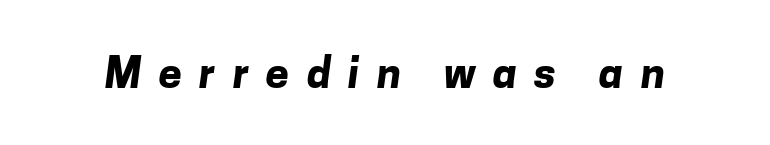
Q: Is the text bold? A: Yes.
Q: Is the typeface a serif or a sans-serif typeface? A: Sans-serif.
Q: Is the text underlined? A: No.
Q: Is the spacing between letters normal or unusually wide? A: Unusually wide.
Q: Width (condensed, normal, or wide)? A: Normal.
Q: Stroke contrast? A: Low.
Q: x-height? A: Medium.
Q: Monospaced? A: No.
